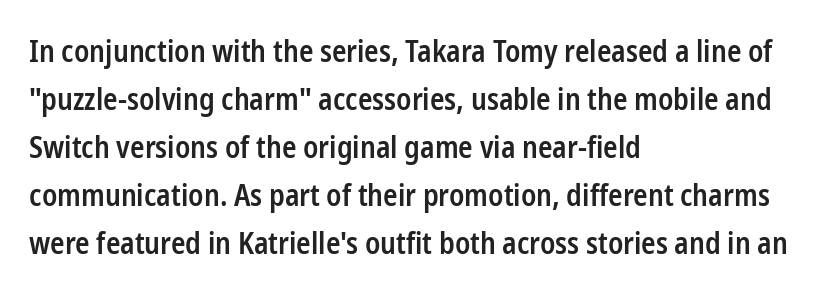
The image shows 30 px semibold, condensed sans-serif type, upright; set left-aligned, normal line spacing (1.6x), normal letter spacing, not underlined; low stroke contrast and a medium x-height.
